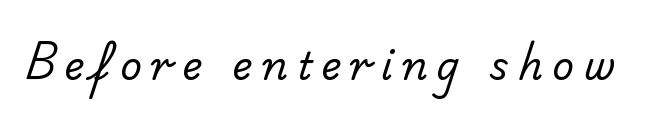
{"serif": "no", "bold": "no", "weight": "regular", "width": "normal", "stroke_contrast": "low", "x_height": "small", "monospaced": "no", "underline": "no", "letter_spacing": "wide", "letter_spacing_em": 0.25, "glyph_px": 38}
